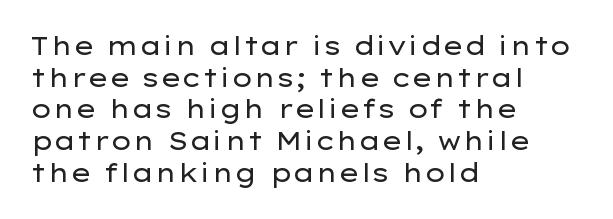
The image shows 25 px text type, upright; set left-aligned, normal line spacing (1.27x), normal letter spacing, not underlined.
